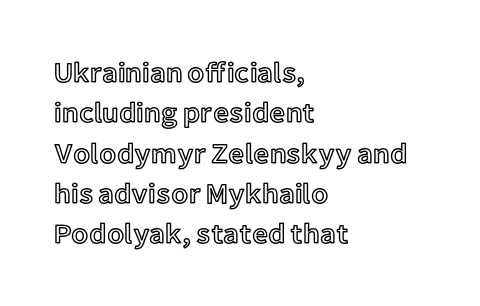
{"italic": "no", "width": "normal", "x_height": "medium", "monospaced": "no", "underline": "no", "align": "left", "line_spacing": "normal", "line_spacing_ratio": 1.44, "letter_spacing": "normal", "letter_spacing_em": 0.0, "glyph_px": 28}
